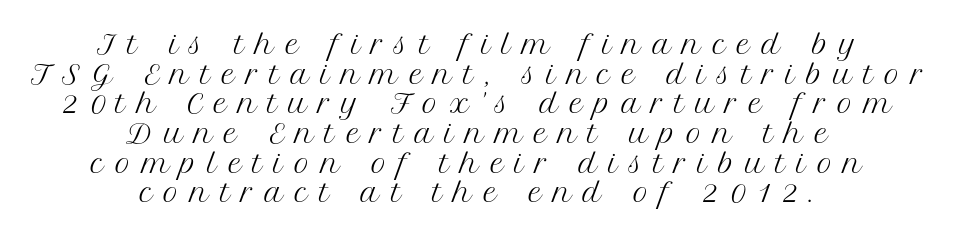
The image shows 26 px text type; set centered, tight line spacing (1.14x), unusually wide letter spacing (+0.43 em), not underlined.
